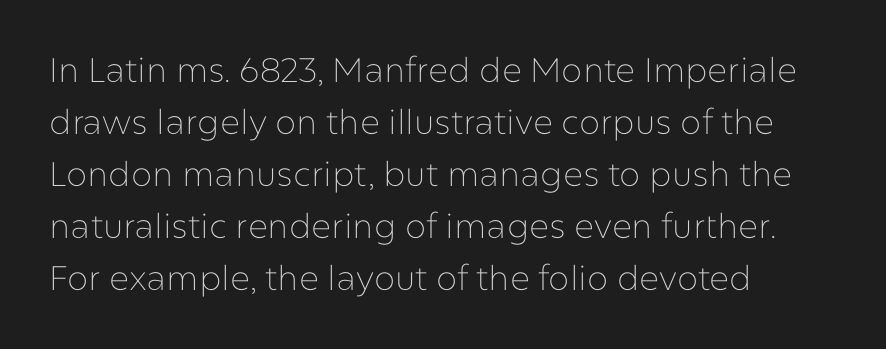
Q: Is the text bold? A: No.
Q: Is the text italic (slanted)? A: No, it is upright.
Q: Is the typeface a serif or a sans-serif typeface? A: Sans-serif.
Q: Is the text underlined? A: No.
Q: How is the paragraph aligned? A: Left-aligned.
Q: Is the spacing between letters normal or unusually wide? A: Normal.
Q: Is the spacing between lines tight, normal or loose? A: Normal.
Q: Width (condensed, normal, or wide)? A: Normal.
Q: Stroke contrast? A: Low.
Q: x-height? A: Medium.
Q: Monospaced? A: No.
